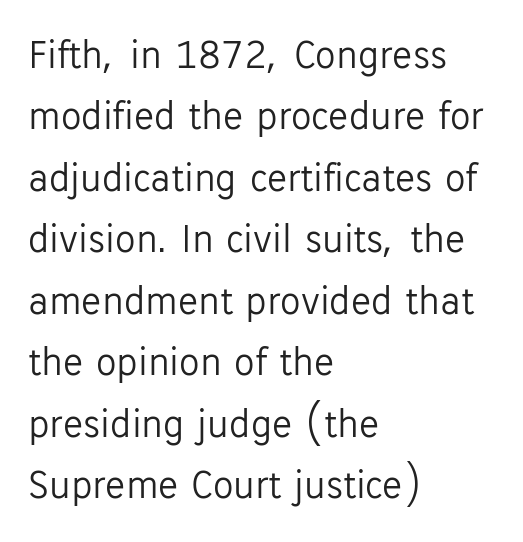
Q: Is the text bold? A: No.
Q: Is the text italic (slanted)? A: No, it is upright.
Q: Is the typeface a serif or a sans-serif typeface? A: Sans-serif.
Q: Is the text underlined? A: No.
Q: How is the paragraph aligned? A: Left-aligned.
Q: Is the spacing between letters normal or unusually wide? A: Normal.
Q: Is the spacing between lines tight, normal or loose? A: Normal.
Q: Width (condensed, normal, or wide)? A: Normal.
Q: Stroke contrast? A: Low.
Q: x-height? A: Medium.
Q: Monospaced? A: No.
